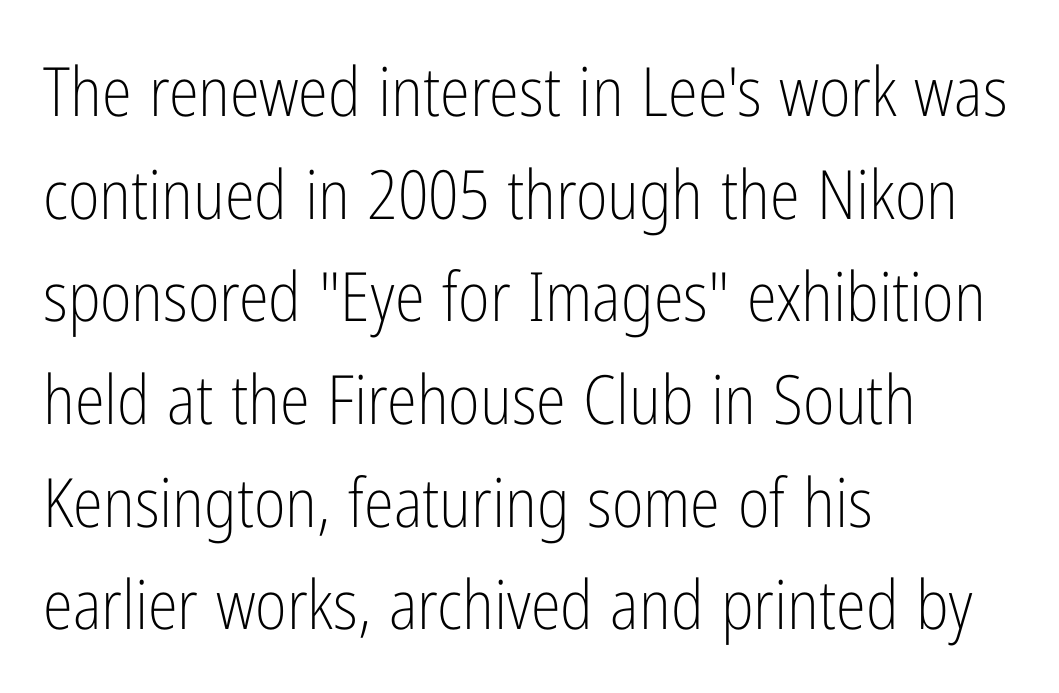
{"serif": "no", "italic": "no", "bold": "no", "weight": "light", "width": "condensed", "stroke_contrast": "low", "x_height": "medium", "monospaced": "no", "underline": "no", "align": "left", "line_spacing": "normal", "line_spacing_ratio": 1.51, "letter_spacing": "normal", "letter_spacing_em": 0.0, "glyph_px": 68}
